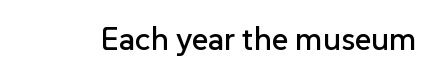
{"serif": "no", "italic": "no", "width": "normal", "stroke_contrast": "low", "x_height": "medium", "monospaced": "no", "underline": "no", "letter_spacing": "normal", "letter_spacing_em": 0.0, "glyph_px": 32}
